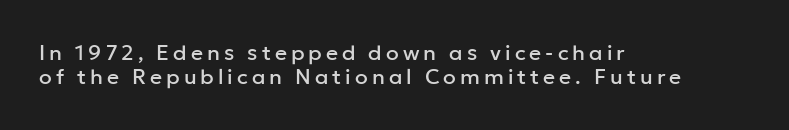
{"italic": "no", "underline": "no", "align": "left", "line_spacing": "tight", "line_spacing_ratio": 1.15, "glyph_px": 21}
